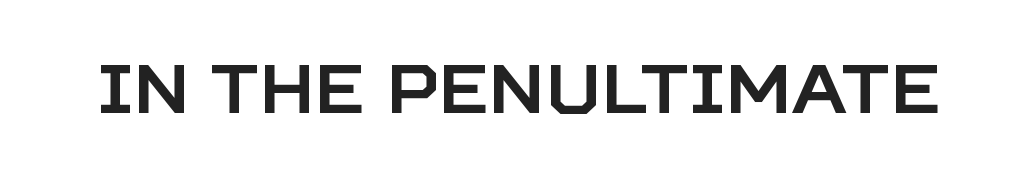
The image shows 68 px sans-serif type, upright; set normal letter spacing, not underlined; low stroke contrast and a large x-height.
